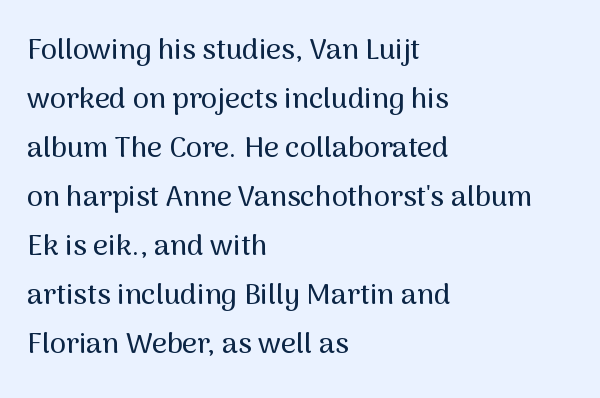
Q: Is the text italic (slanted)? A: No, it is upright.
Q: Is the typeface a serif or a sans-serif typeface? A: Sans-serif.
Q: Is the text underlined? A: No.
Q: How is the paragraph aligned? A: Left-aligned.
Q: Is the spacing between letters normal or unusually wide? A: Normal.
Q: Is the spacing between lines tight, normal or loose? A: Normal.
Q: Width (condensed, normal, or wide)? A: Normal.
Q: Stroke contrast? A: Medium.
Q: x-height? A: Medium.
Q: Monospaced? A: No.
